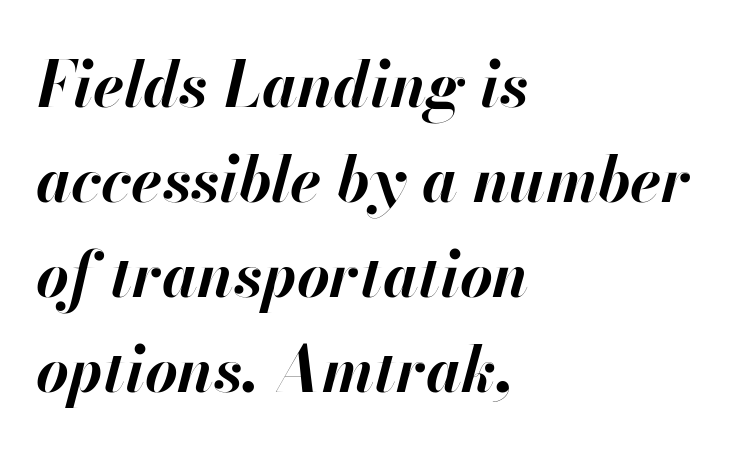
The image shows 63 px bold type, italic (leaning right); set left-aligned, normal line spacing (1.51x), normal letter spacing, not underlined; high stroke contrast and a small x-height.
